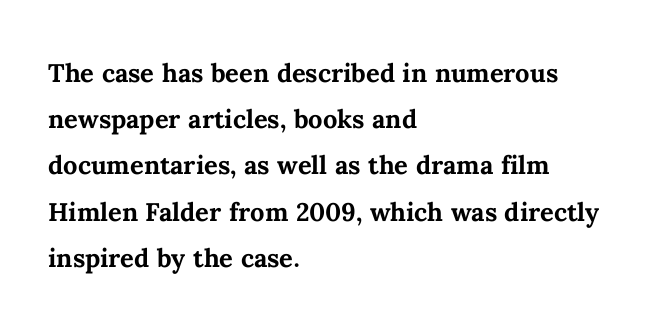
The image shows 34 px semibold type, upright; set left-aligned, normal line spacing (1.36x), normal letter spacing, not underlined; medium stroke contrast and a medium x-height.
